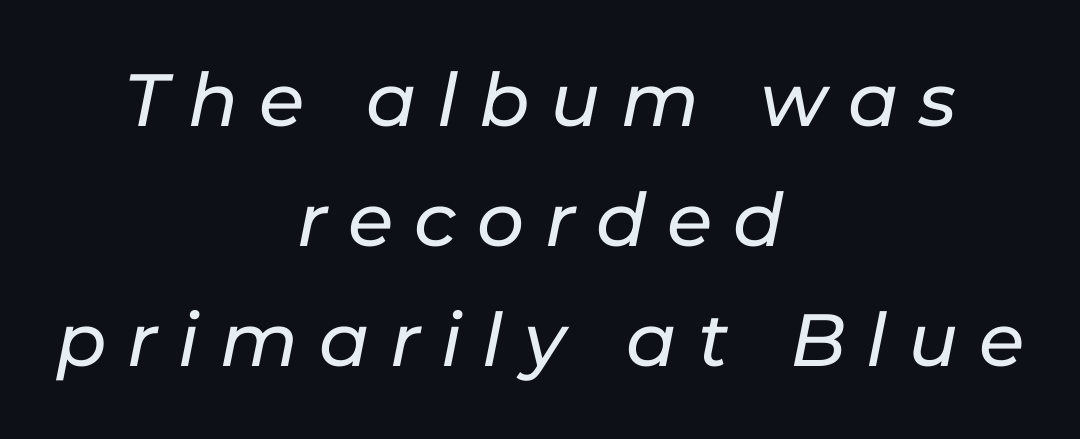
The image shows 74 px text type, italic (leaning right); set centered, normal line spacing (1.62x), unusually wide letter spacing (+0.28 em), not underlined; low stroke contrast and a medium x-height.
